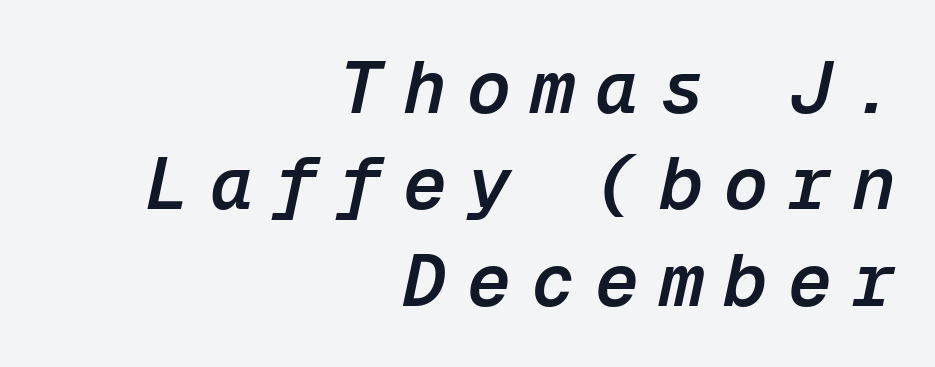
Q: Is the text bold? A: Semi-bold.
Q: Is the text italic (slanted)? A: Yes, it leans right by about 12 degrees.
Q: Is the text underlined? A: No.
Q: How is the paragraph aligned? A: Right-aligned.
Q: Is the spacing between letters normal or unusually wide? A: Unusually wide.
Q: Is the spacing between lines tight, normal or loose? A: Normal.
Q: Width (condensed, normal, or wide)? A: Normal.
Q: Stroke contrast? A: Low.
Q: x-height? A: Medium.
Q: Monospaced? A: Yes.
